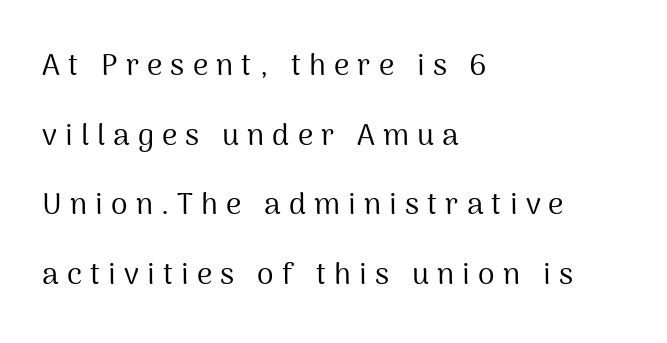
Q: Is the text bold? A: No.
Q: Is the text italic (slanted)? A: No, it is upright.
Q: Is the typeface a serif or a sans-serif typeface? A: Sans-serif.
Q: Is the text underlined? A: No.
Q: How is the paragraph aligned? A: Left-aligned.
Q: Is the spacing between letters normal or unusually wide? A: Unusually wide.
Q: Is the spacing between lines tight, normal or loose? A: Loose.
Q: Width (condensed, normal, or wide)? A: Normal.
Q: Stroke contrast? A: Medium.
Q: x-height? A: Medium.
Q: Monospaced? A: No.
